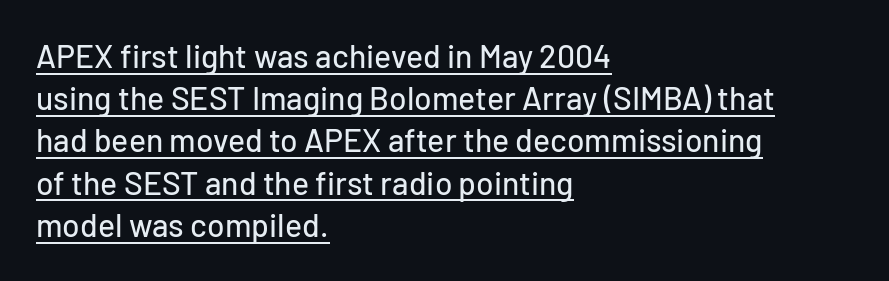
{"serif": "no", "italic": "no", "width": "normal", "stroke_contrast": "low", "x_height": "medium", "monospaced": "no", "underline": "yes", "align": "left", "line_spacing": "normal", "line_spacing_ratio": 1.32, "letter_spacing": "normal", "letter_spacing_em": 0.0, "glyph_px": 32}
